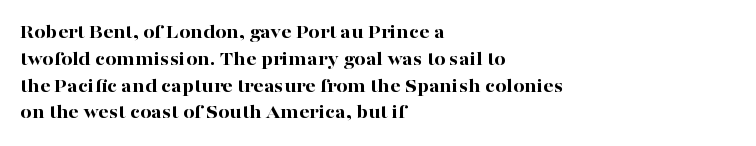
The image shows 20 px bold type, upright; set left-aligned, normal line spacing (1.34x), normal letter spacing, not underlined.
